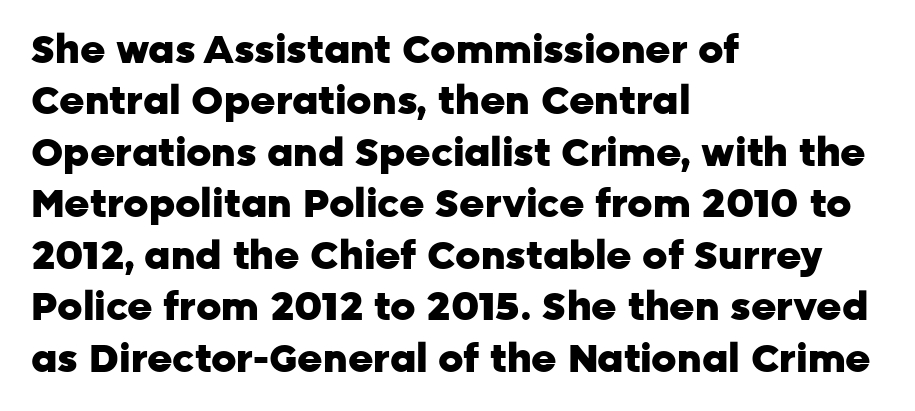
Alignment: flush left. These lines carry a lot of weight — the face is fully bold. In terms of letterform style, serifs are entirely absent. Has an underline been added? It has not.
